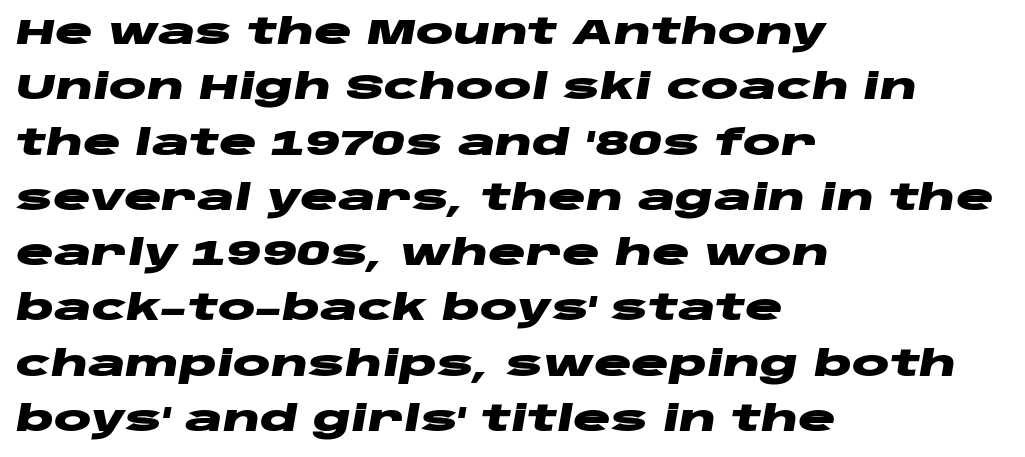
Does the weight exceed regular? Yes, all the way to bold. Has an underline been added? It has not. Is the letter spacing exaggerated? No — it looks like the ordinary default. Honestly, the row spacing looks completely unremarkable. Is this a fixed-width face? No — the glyphs have proportional, varying widths. Slant detected: the letters are inclined.
